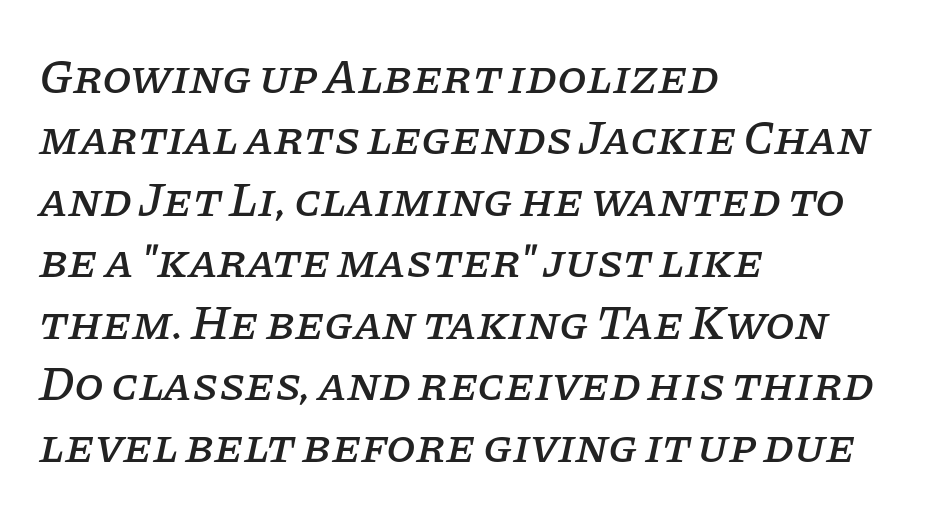
Would a proofreader flag this as italicized? Yes. Quick note: interline space is typical. Casual observation: everything's shoved over to the left. The gaps between neighbouring characters are ordinary and unremarkable. Each letter's strokes conclude with small projecting serifs. A typesetter would call this proportional, since set widths differ per character.
